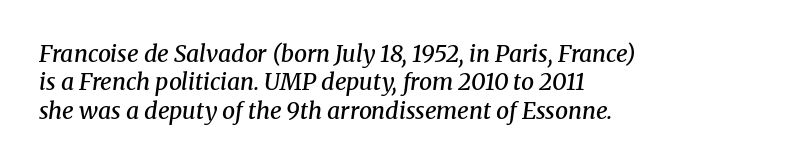
The glyphs look as if they've been sheared to an angle. In CSS terms this would be text-align: left. Each word holds together tightly as a unit, with standard inter-letter gaps. On the weight axis this lands at semibold, roughly 600.
